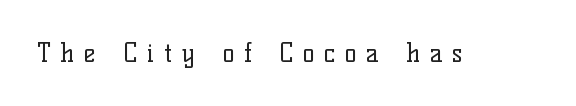
Q: Is the text bold? A: No.
Q: Is the text italic (slanted)? A: No, it is upright.
Q: Is the text underlined? A: No.
Q: Is the spacing between letters normal or unusually wide? A: Unusually wide.
